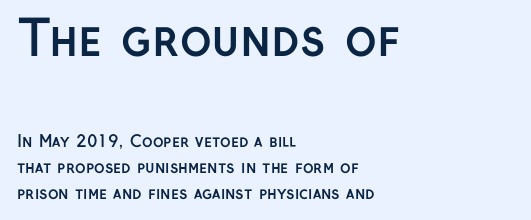
{"serif": "no", "italic": "no", "bold": "yes", "weight": "semibold", "width": "normal", "stroke_contrast": "low", "x_height": "medium", "monospaced": "no", "underline": "no", "align": "left", "line_spacing": "normal", "line_spacing_ratio": 1.63, "letter_spacing": "normal", "letter_spacing_em": 0.0, "larger_block": "first", "size_ratio": 3.0, "glyph_px": 48}
